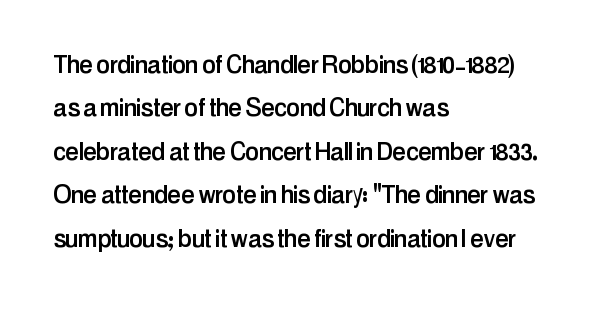
The image shows 31 px condensed sans-serif type, upright; set left-aligned, normal line spacing (1.4x), normal letter spacing, not underlined; low stroke contrast and a medium x-height.
